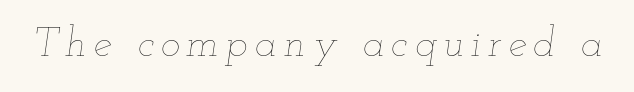
Q: Is the text bold? A: No.
Q: Is the text italic (slanted)? A: Yes, it leans right by about 12 degrees.
Q: Is the text underlined? A: No.
Q: Width (condensed, normal, or wide)? A: Wide.
Q: Stroke contrast? A: Low.
Q: x-height? A: Small.
Q: Monospaced? A: No.
